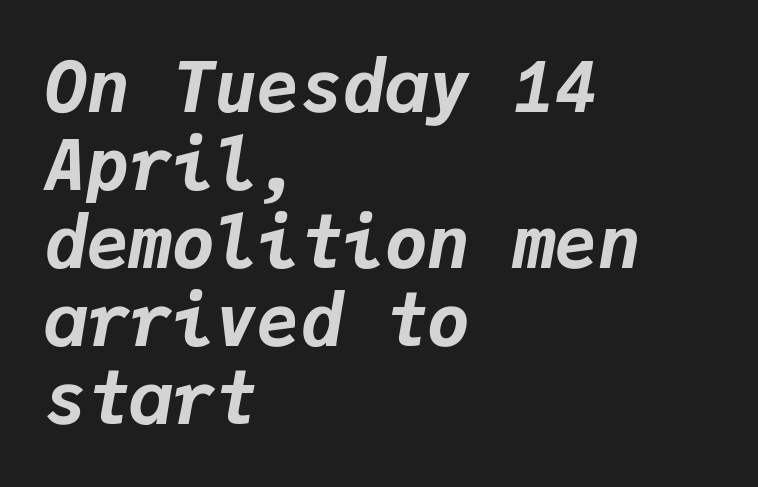
The image shows 71 px bold type, italic (leaning right), monospaced; set left-aligned, tight line spacing (1.1x), normal letter spacing, not underlined; low stroke contrast and a medium x-height.
